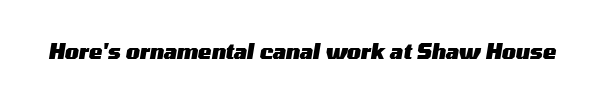
Nobody touched the tracking dial on this one. Bare-footed words on every line. The lettering tilts uniformly, giving the passage an italic look. These lines carry a lot of weight — the face is fully bold.
